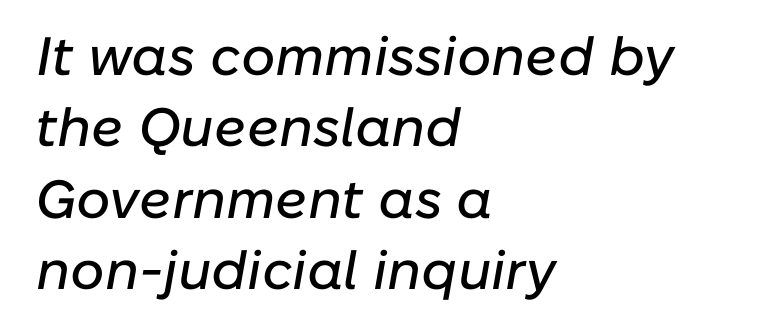
Q: Is the text italic (slanted)? A: Yes, it leans right by about 10 degrees.
Q: Is the text underlined? A: No.
Q: How is the paragraph aligned? A: Left-aligned.
Q: Is the spacing between letters normal or unusually wide? A: Normal.
Q: Is the spacing between lines tight, normal or loose? A: Normal.
Q: Width (condensed, normal, or wide)? A: Normal.
Q: Stroke contrast? A: Low.
Q: x-height? A: Medium.
Q: Monospaced? A: No.
